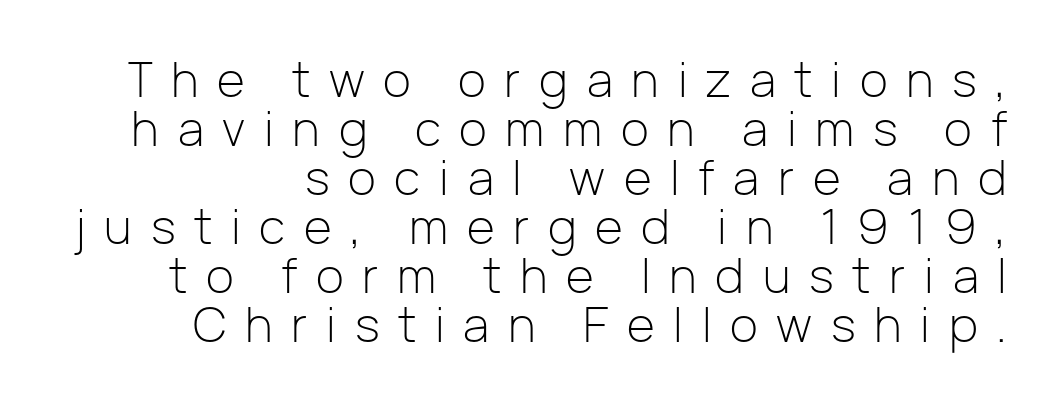
Whoever set this chose condensed vertical rhythm over breathing room. A typesetter would call this proportional, since set widths differ per character. A bare baseline throughout the passage. When letters stand straight like this, we call the style roman or upright. The ragged edge is on the left, which tells us the setting is flush right.
